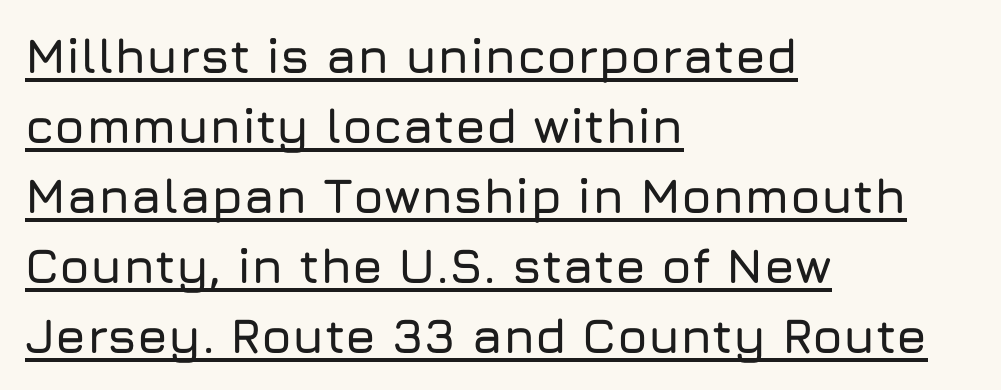
The image shows 49 px sans-serif type, upright; set left-aligned, normal line spacing (1.43x), normal letter spacing, underlined; low stroke contrast and a medium x-height.
